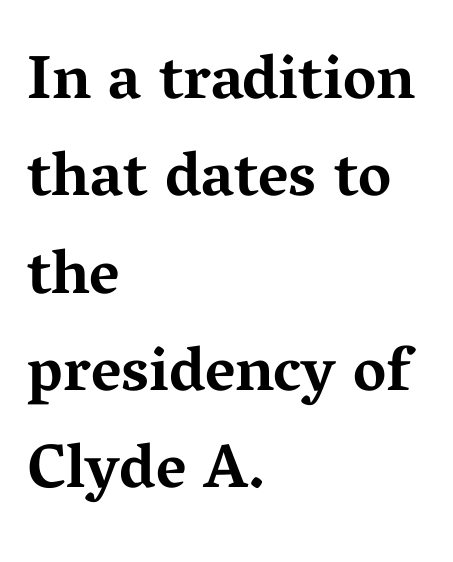
Q: Is the text bold? A: Yes.
Q: Is the text italic (slanted)? A: No, it is upright.
Q: Is the typeface a serif or a sans-serif typeface? A: Serif.
Q: Is the text underlined? A: No.
Q: How is the paragraph aligned? A: Left-aligned.
Q: Is the spacing between letters normal or unusually wide? A: Normal.
Q: Is the spacing between lines tight, normal or loose? A: Normal.
Q: Width (condensed, normal, or wide)? A: Wide.
Q: Stroke contrast? A: Medium.
Q: x-height? A: Medium.
Q: Monospaced? A: No.
